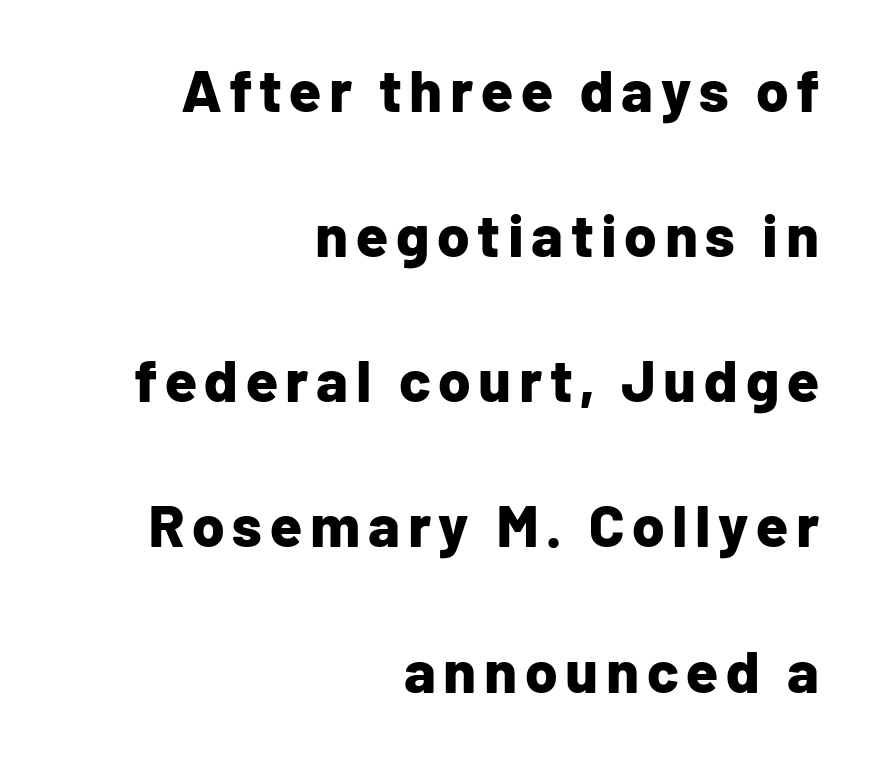
Serifs: no, the terminals of the letterforms are clean. These lines are rendered in a variable-pitch font. The string is rendered with underlining switched off. The rendering anchors every line to the right-hand side. Ascenders rise straight up at ninety degrees.
